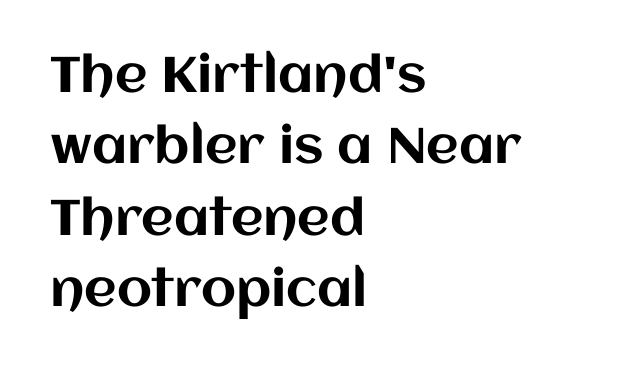
The image shows 50 px text type, upright; set left-aligned, normal line spacing (1.43x), normal letter spacing, not underlined; medium stroke contrast and a large x-height.
